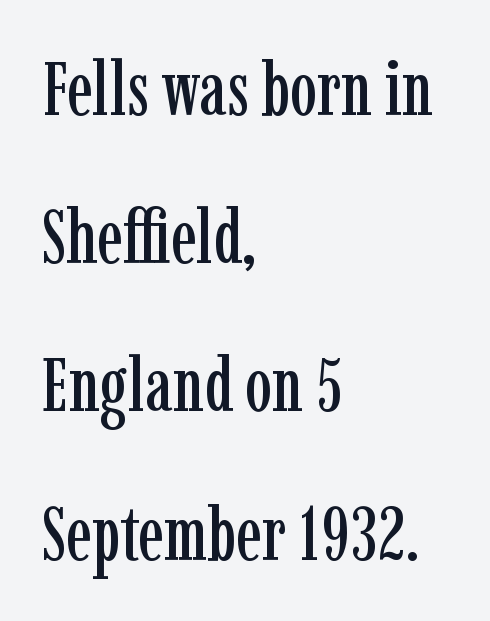
These lines are rendered in a variable-pitch font. Unlike a clean sans, this face finishes its strokes with serifs. The typesetter chose a ragged-right arrangement here. In terms of letterspacing, this is plain default setting.
